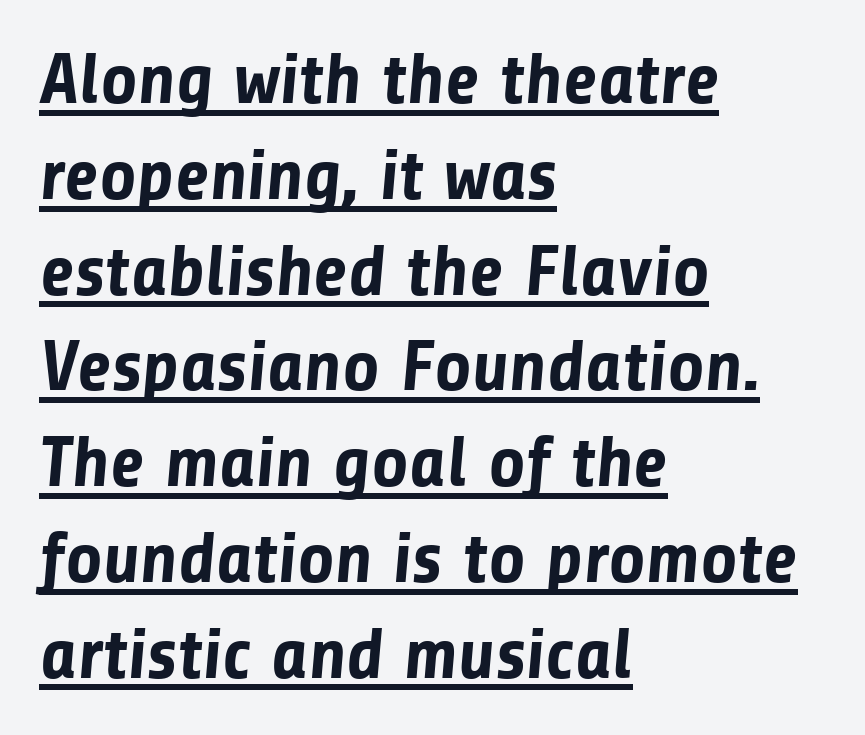
Q: Is the text bold? A: Yes.
Q: Is the typeface a serif or a sans-serif typeface? A: Sans-serif.
Q: Is the text underlined? A: Yes.
Q: How is the paragraph aligned? A: Left-aligned.
Q: Is the spacing between letters normal or unusually wide? A: Normal.
Q: Is the spacing between lines tight, normal or loose? A: Normal.
Q: Width (condensed, normal, or wide)? A: Normal.
Q: Stroke contrast? A: Low.
Q: x-height? A: Medium.
Q: Monospaced? A: No.
